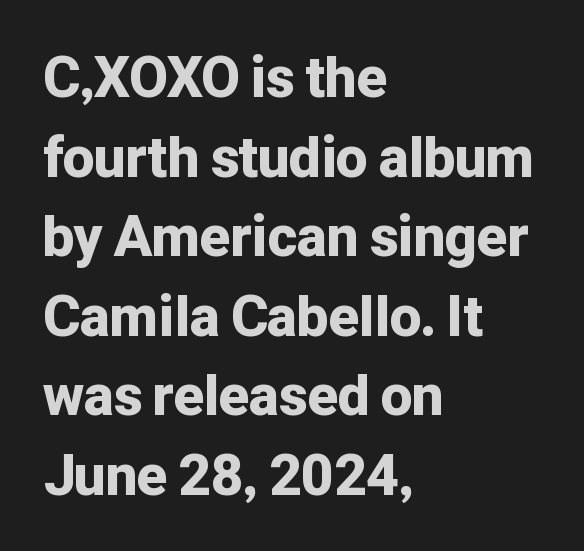
The image shows 56 px bold sans-serif type, upright; set left-aligned, normal line spacing (1.42x), normal letter spacing, not underlined; low stroke contrast and a medium x-height.
